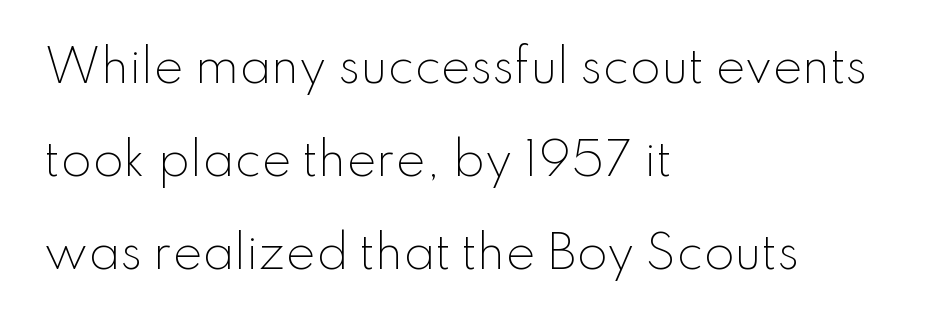
Q: Is the text bold? A: No.
Q: Is the text italic (slanted)? A: No, it is upright.
Q: Is the typeface a serif or a sans-serif typeface? A: Sans-serif.
Q: Is the text underlined? A: No.
Q: How is the paragraph aligned? A: Left-aligned.
Q: Is the spacing between letters normal or unusually wide? A: Normal.
Q: Is the spacing between lines tight, normal or loose? A: Loose.
Q: Width (condensed, normal, or wide)? A: Normal.
Q: Stroke contrast? A: Low.
Q: x-height? A: Small.
Q: Monospaced? A: No.
